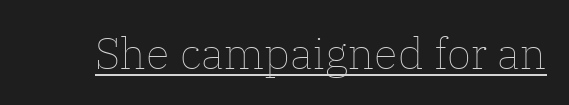
This sample uses plain, unmodified letter spacing. No chunkiness to these letters — they're not bold. In terms of posture, this sample is upright. This sample has the flowing, uneven cadence of proportional lettering.
